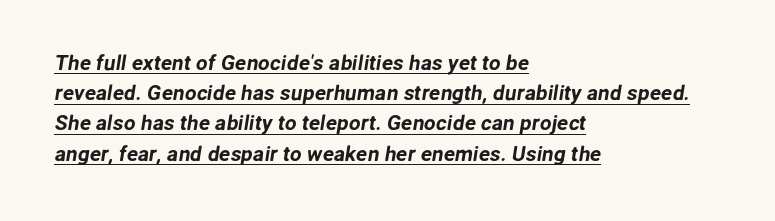
{"underline": "yes", "align": "left", "line_spacing": "normal", "line_spacing_ratio": 1.44, "letter_spacing": "normal", "letter_spacing_em": 0.0, "glyph_px": 21}
